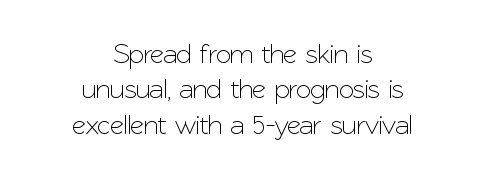
Caption: standard tracking, unaltered. A typesetter would mark this as roman, not italic. The strip under each line holds only bare page. Caption: multi-line text, centered on the measure. Vertical spacing — default.
